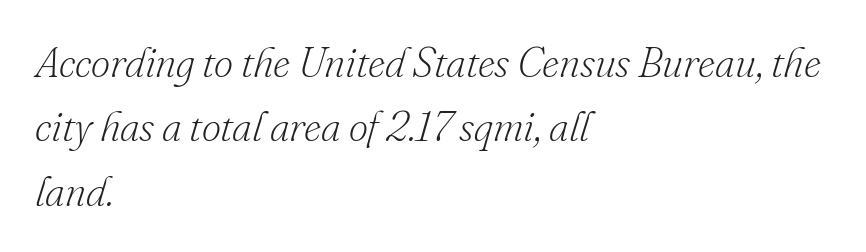
{"serif": "yes", "italic": "yes", "lean": "right", "slant_degrees": 16, "bold": "no", "weight": "light", "width": "normal", "stroke_contrast": "low", "x_height": "small", "monospaced": "no", "underline": "no", "align": "left", "line_spacing": "normal", "line_spacing_ratio": 1.53, "letter_spacing": "normal", "letter_spacing_em": 0.0, "glyph_px": 42}
